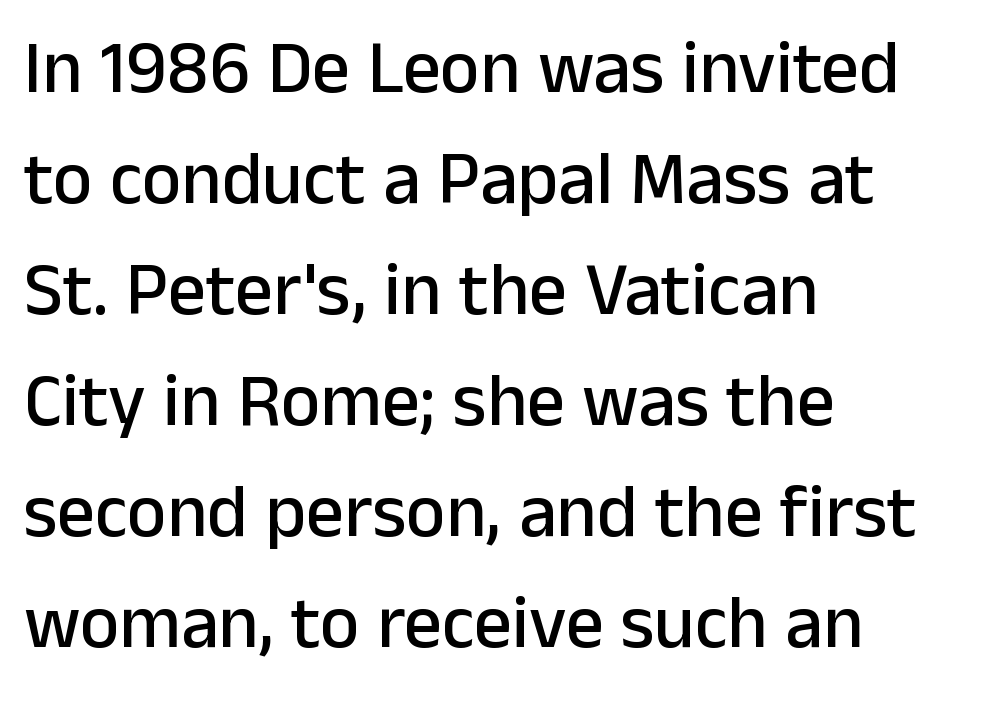
What's the leading like? Ordinary, nothing unusual. You could call the tracking neutral — neither tight nor loose. The rendering uses natural spacing where letterforms have individual widths. Just letters on the line, the space beneath them empty. Notice how the passage keeps a crisp vertical edge on the left only. Unlike italic type, these characters show no tilt at all.
